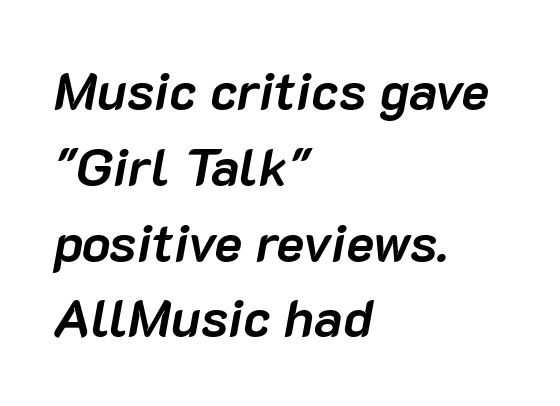
The image shows 53 px semibold type, italic (leaning right); set left-aligned, normal line spacing (1.43x), normal letter spacing, not underlined; low stroke contrast and a medium x-height.
